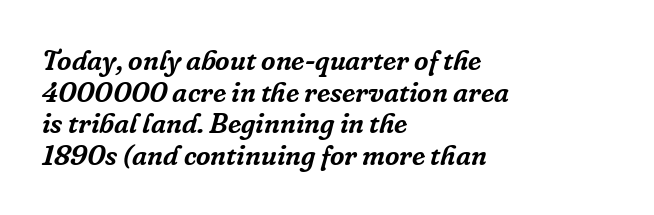
Q: Is the text italic (slanted)? A: Yes, it leans right by about 16 degrees.
Q: Is the typeface a serif or a sans-serif typeface? A: Serif.
Q: Is the text underlined? A: No.
Q: How is the paragraph aligned? A: Left-aligned.
Q: Is the spacing between letters normal or unusually wide? A: Normal.
Q: Is the spacing between lines tight, normal or loose? A: Tight.
Q: Width (condensed, normal, or wide)? A: Normal.
Q: Stroke contrast? A: Low.
Q: x-height? A: Medium.
Q: Monospaced? A: No.
